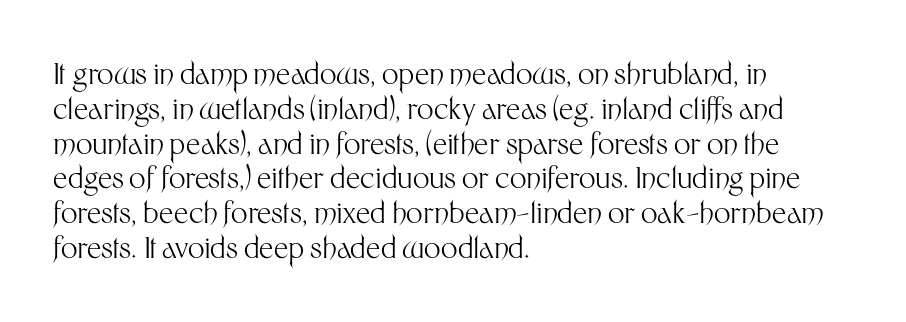
The image shows 29 px light sans-serif type, upright; set left-aligned, line spacing 1.2x, normal letter spacing, not underlined; medium stroke contrast and a medium x-height.
